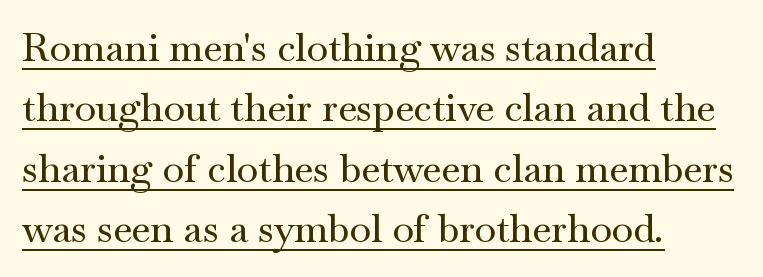
{"serif": "yes", "italic": "no", "width": "wide", "stroke_contrast": "medium", "x_height": "small", "monospaced": "no", "underline": "yes", "align": "left", "line_spacing": "normal", "line_spacing_ratio": 1.55, "letter_spacing": "normal", "letter_spacing_em": 0.0, "glyph_px": 39}
